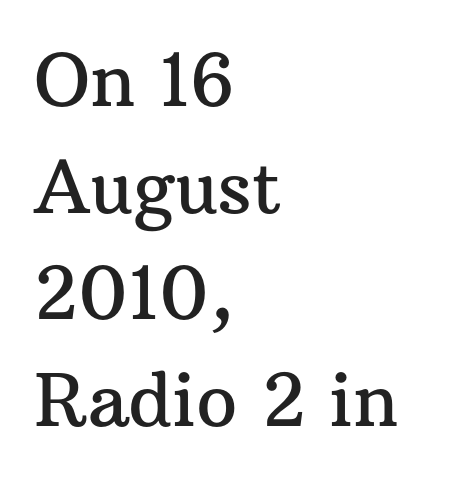
Q: Is the text italic (slanted)? A: No, it is upright.
Q: Is the typeface a serif or a sans-serif typeface? A: Serif.
Q: Is the text underlined? A: No.
Q: How is the paragraph aligned? A: Left-aligned.
Q: Is the spacing between letters normal or unusually wide? A: Normal.
Q: Is the spacing between lines tight, normal or loose? A: Normal.
Q: Width (condensed, normal, or wide)? A: Normal.
Q: Stroke contrast? A: Medium.
Q: x-height? A: Medium.
Q: Monospaced? A: No.
